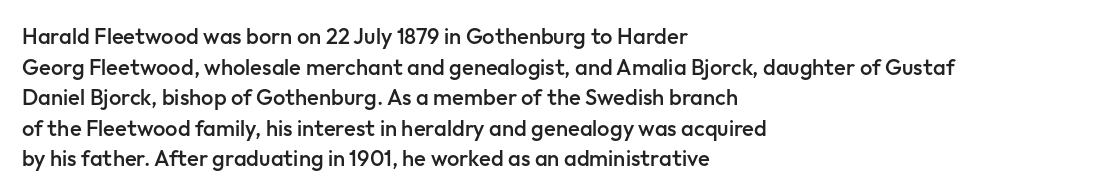
{"italic": "no", "bold": "semi", "underline": "no", "align": "left", "line_spacing": "normal", "line_spacing_ratio": 1.39, "letter_spacing": "normal", "letter_spacing_em": 0.0, "glyph_px": 22}
